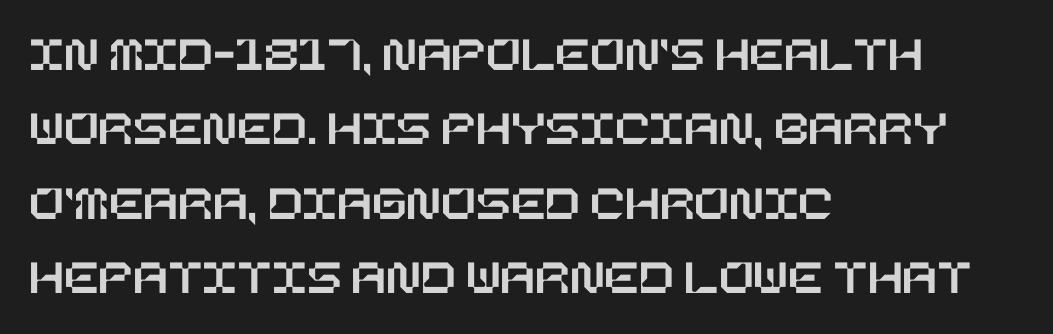
The image shows 51 px text type, upright; set left-aligned, normal line spacing (1.46x), normal letter spacing, not underlined; low stroke contrast and a large x-height.
